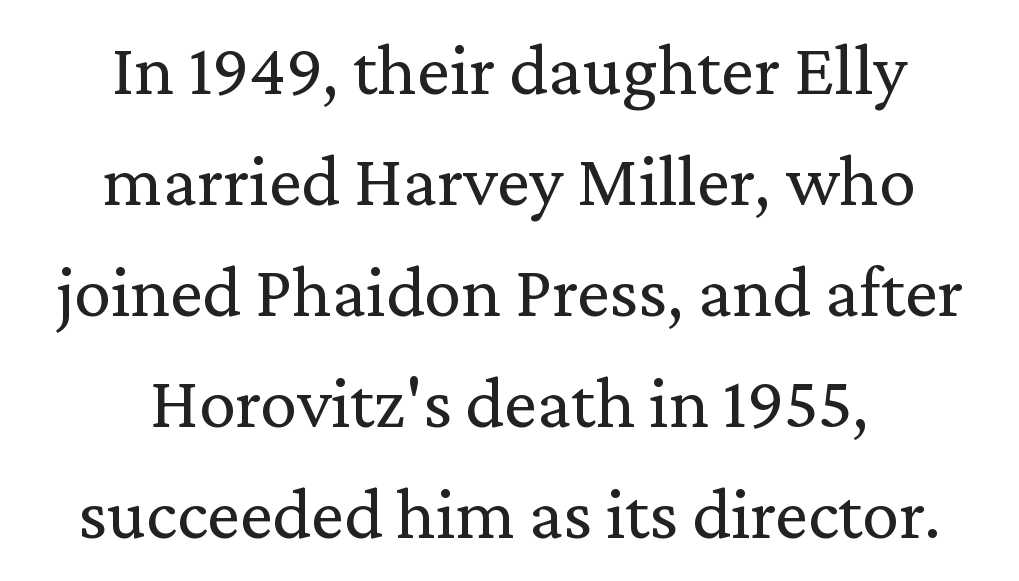
{"serif": "yes", "italic": "no", "bold": "no", "weight": "regular", "width": "normal", "stroke_contrast": "medium", "x_height": "medium", "monospaced": "no", "underline": "no", "align": "center", "line_spacing": "normal", "line_spacing_ratio": 1.5, "letter_spacing": "normal", "letter_spacing_em": 0.0, "glyph_px": 74}
